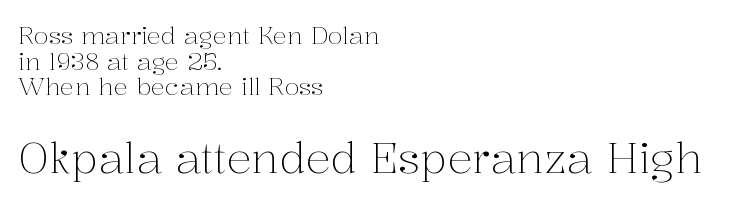
Q: Is the text bold? A: No.
Q: Is the text italic (slanted)? A: No, it is upright.
Q: Is the typeface a serif or a sans-serif typeface? A: Serif.
Q: Is the text underlined? A: No.
Q: How is the paragraph aligned? A: Left-aligned.
Q: Is the spacing between letters normal or unusually wide? A: Normal.
Q: Is the spacing between lines tight, normal or loose? A: Tight.
Q: Which block of text is set in a larger size, the first (top) or the second (bottom)? A: The second (bottom) one.
Q: Width (condensed, normal, or wide)? A: Normal.
Q: Stroke contrast? A: Medium.
Q: x-height? A: Medium.
Q: Monospaced? A: No.
